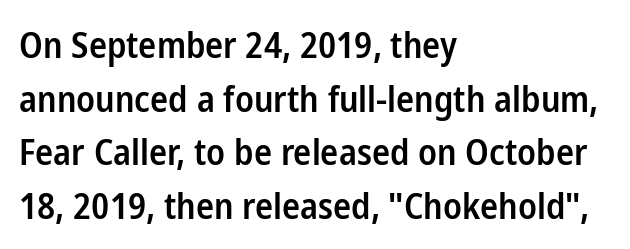
The image shows 36 px semibold, condensed sans-serif type, upright; set left-aligned, normal line spacing (1.49x), normal letter spacing, not underlined; low stroke contrast and a medium x-height.
